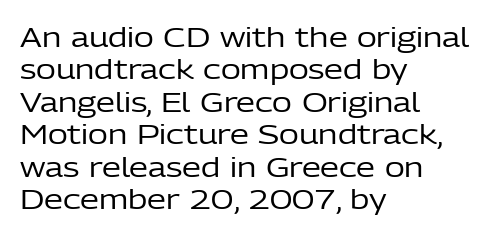
The image shows 27 px text type, upright; set left-aligned, line spacing 1.2x, normal letter spacing, not underlined.
